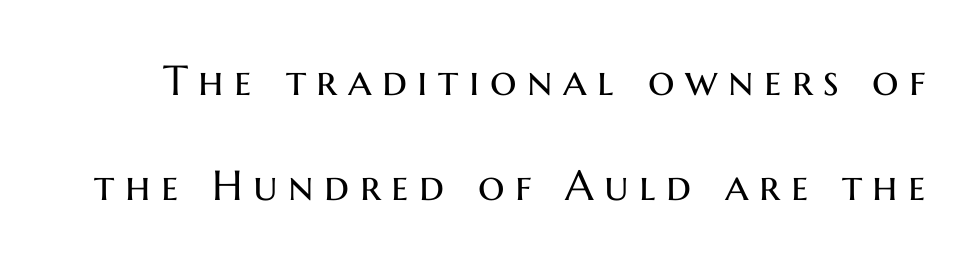
Q: Is the text bold? A: No.
Q: Is the text italic (slanted)? A: No, it is upright.
Q: Is the typeface a serif or a sans-serif typeface? A: Sans-serif.
Q: Is the text underlined? A: No.
Q: Is the spacing between letters normal or unusually wide? A: Unusually wide.
Q: Is the spacing between lines tight, normal or loose? A: Loose.
Q: Width (condensed, normal, or wide)? A: Normal.
Q: Stroke contrast? A: Medium.
Q: x-height? A: Medium.
Q: Monospaced? A: No.
